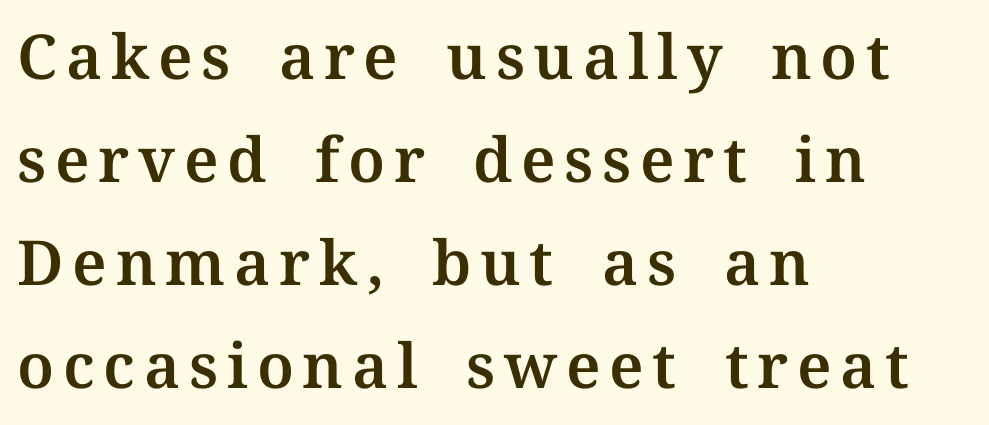
{"serif": "yes", "italic": "no", "width": "normal", "stroke_contrast": "medium", "x_height": "medium", "monospaced": "no", "underline": "no", "align": "left", "line_spacing": "normal", "line_spacing_ratio": 1.66, "glyph_px": 62}
